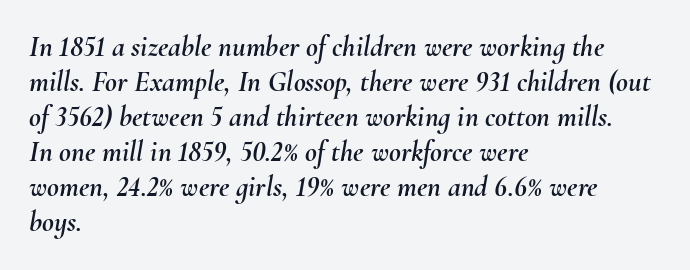
{"italic": "yes", "lean": "right", "slant_degrees": 10, "width": "normal", "stroke_contrast": "medium", "x_height": "small", "monospaced": "no", "underline": "no", "align": "left", "line_spacing_ratio": 1.21, "letter_spacing": "normal", "letter_spacing_em": 0.0, "glyph_px": 29}
